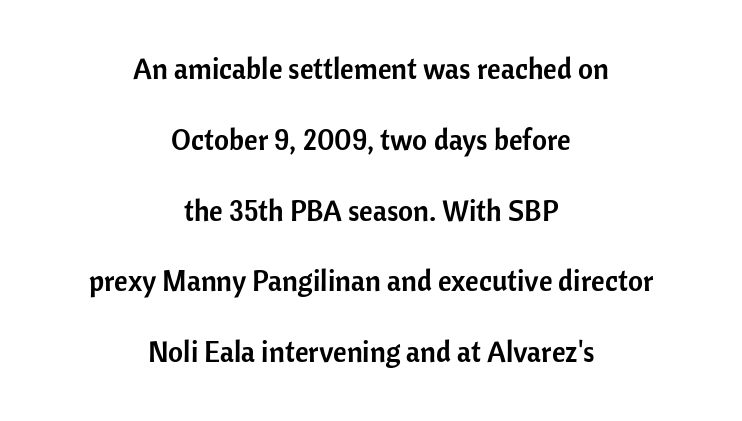
{"serif": "no", "italic": "no", "width": "normal", "stroke_contrast": "low", "x_height": "medium", "monospaced": "no", "underline": "no", "align": "center", "line_spacing": "loose", "line_spacing_ratio": 2.44, "letter_spacing": "normal", "letter_spacing_em": 0.0, "glyph_px": 29}
